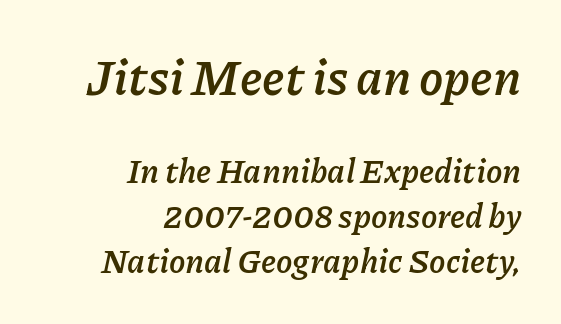
Regarding leading, the lines here are spaced in the standard way. Compared with an ordinary text face, these strokes are far heavier — a full bold. This sample has the flowing, uneven cadence of proportional lettering. Larger block? The one above; the one below is distinctly smaller.
